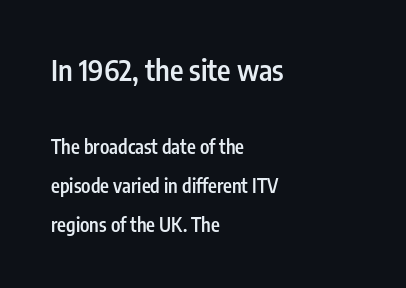
The image shows 29 px semibold, condensed sans-serif type, upright; set left-aligned, loose line spacing (2.05x), normal letter spacing, not underlined; the first (top) block is 1.53x larger; low stroke contrast and a medium x-height.
